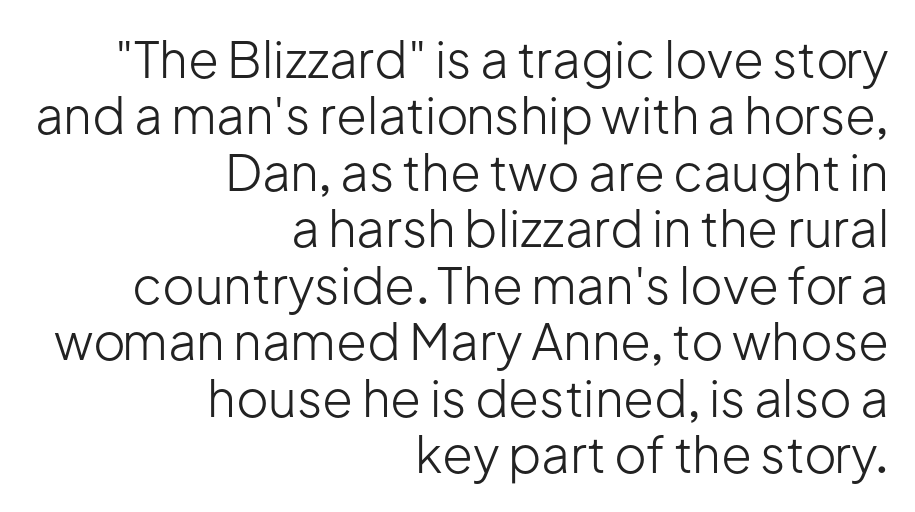
Horizontally, the lines are justified to the trailing edge only. Leading is clearly below the norm, producing a dense column. Are there feet on the stems? There aren't — it's a sans. This sample has the flowing, uneven cadence of proportional lettering. Type without underlining. Is there any slant? The stems are plumb.
